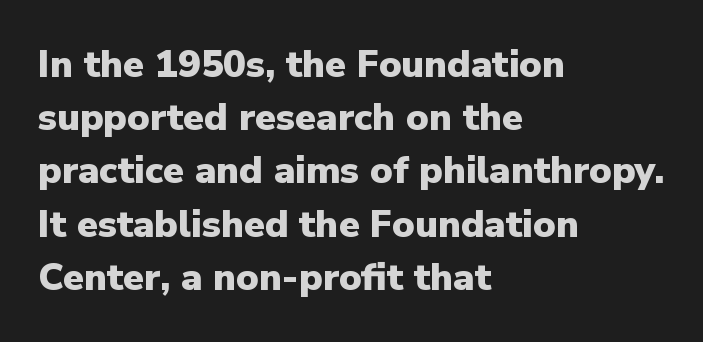
Q: Is the text bold? A: Yes.
Q: Is the text italic (slanted)? A: No, it is upright.
Q: Is the typeface a serif or a sans-serif typeface? A: Sans-serif.
Q: Is the text underlined? A: No.
Q: How is the paragraph aligned? A: Left-aligned.
Q: Is the spacing between letters normal or unusually wide? A: Normal.
Q: Is the spacing between lines tight, normal or loose? A: Normal.
Q: Width (condensed, normal, or wide)? A: Normal.
Q: Stroke contrast? A: Low.
Q: x-height? A: Medium.
Q: Monospaced? A: No.
